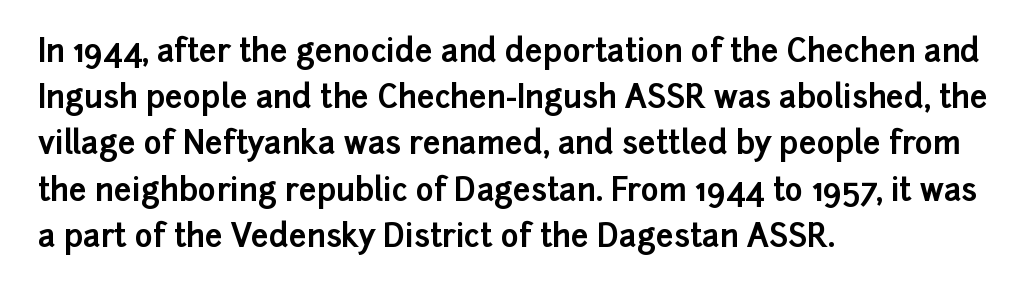
The image shows 31 px bold sans-serif type, upright; set left-aligned, normal line spacing (1.49x), normal letter spacing, not underlined; low stroke contrast and a medium x-height.
